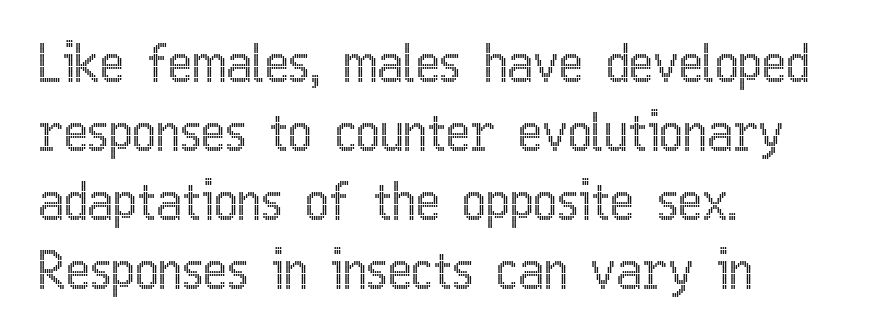
Q: Is the text italic (slanted)? A: No, it is upright.
Q: Is the text underlined? A: No.
Q: How is the paragraph aligned? A: Left-aligned.
Q: Is the spacing between letters normal or unusually wide? A: Normal.
Q: Is the spacing between lines tight, normal or loose? A: Normal.
Q: Width (condensed, normal, or wide)? A: Condensed.
Q: x-height? A: Medium.
Q: Monospaced? A: No.
